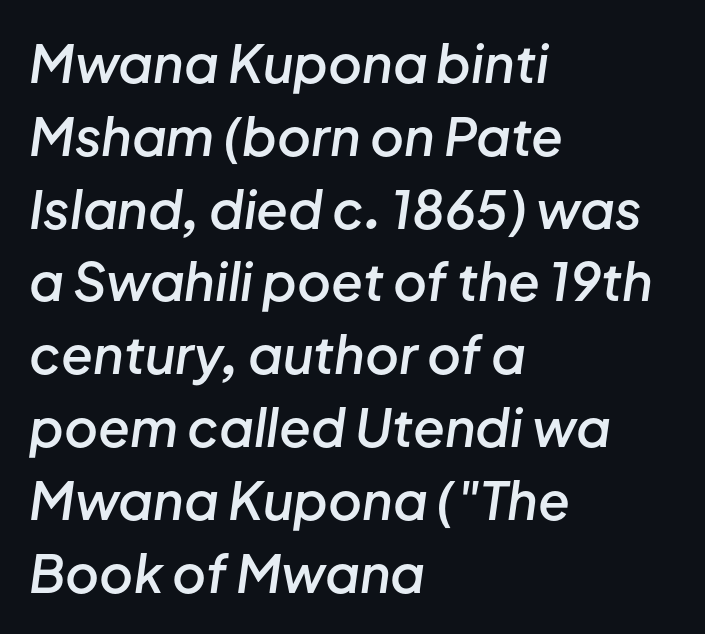
{"italic": "yes", "lean": "right", "slant_degrees": 8, "bold": "semi", "weight": "semibold", "width": "normal", "stroke_contrast": "low", "x_height": "medium", "monospaced": "no", "underline": "no", "align": "left", "line_spacing": "normal", "line_spacing_ratio": 1.4, "letter_spacing": "normal", "letter_spacing_em": 0.0, "glyph_px": 52}
